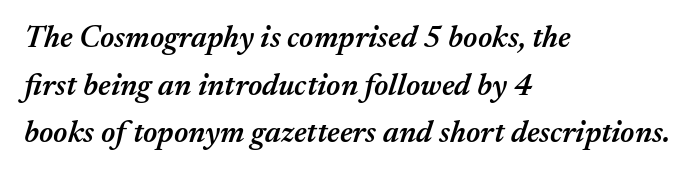
{"italic": "yes", "lean": "right", "slant_degrees": 17, "bold": "semi", "weight": "semibold", "width": "normal", "stroke_contrast": "medium", "x_height": "medium", "monospaced": "no", "underline": "no", "align": "left", "line_spacing": "normal", "line_spacing_ratio": 1.54, "letter_spacing": "normal", "letter_spacing_em": 0.0, "glyph_px": 31}
